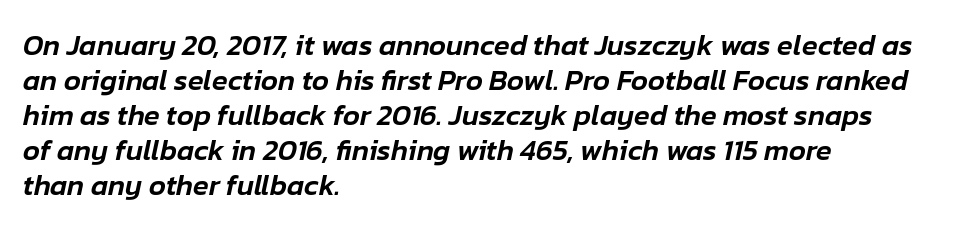
The image shows 29 px text type, italic (leaning right); set left-aligned, line spacing 1.21x, normal letter spacing, not underlined; low stroke contrast and a medium x-height.
